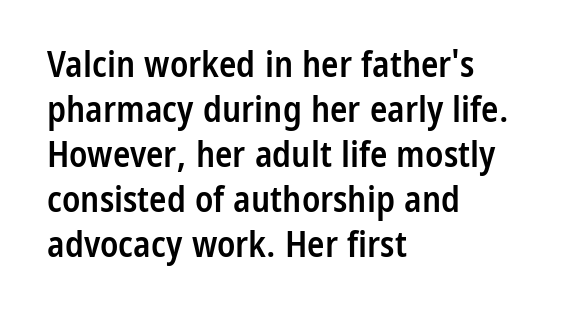
The image shows 36 px semibold, condensed sans-serif type, upright; set left-aligned, normal line spacing (1.25x), normal letter spacing, not underlined; low stroke contrast and a medium x-height.
